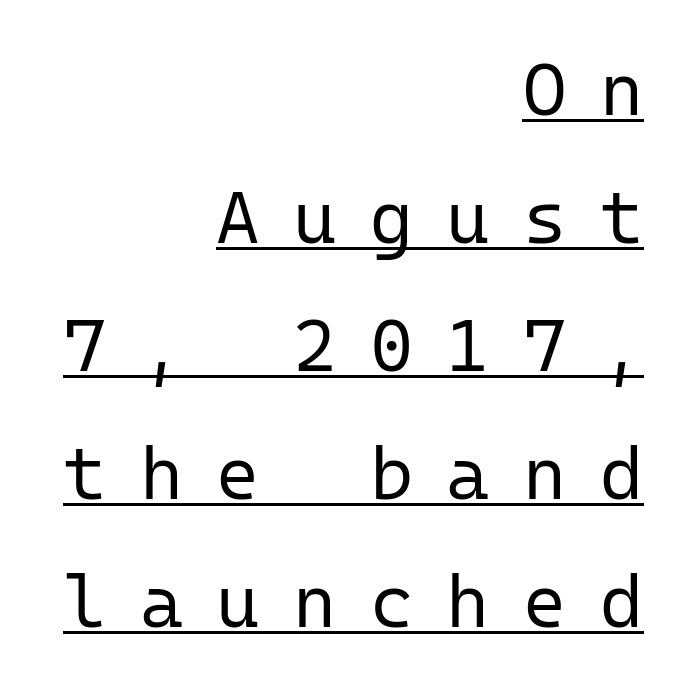
{"serif": "no", "italic": "no", "bold": "no", "weight": "regular", "width": "normal", "stroke_contrast": "low", "x_height": "medium", "monospaced": "yes", "underline": "yes", "align": "right", "line_spacing_ratio": 1.73, "letter_spacing": "wide", "letter_spacing_em": 0.45, "glyph_px": 74}
